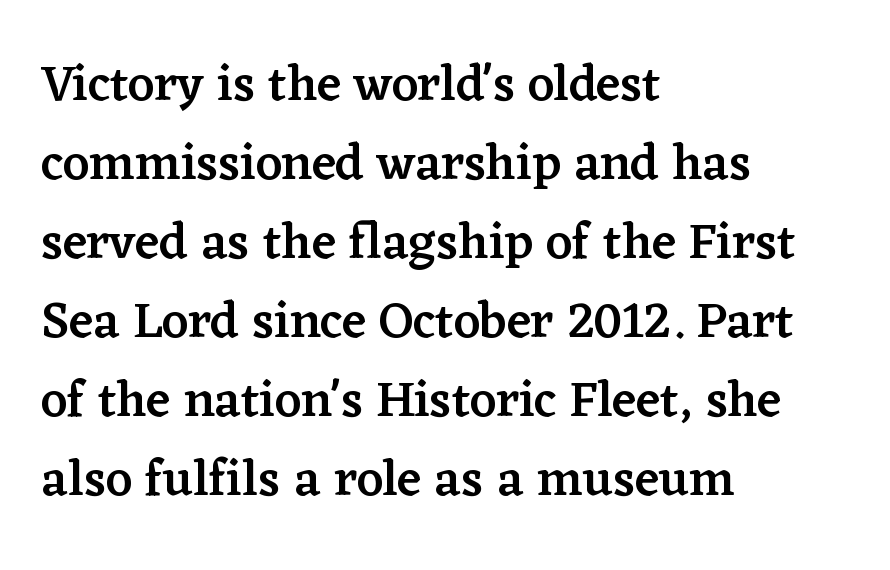
The image shows 51 px semibold serif type, upright; set left-aligned, normal line spacing (1.55x), normal letter spacing, not underlined; low stroke contrast and a medium x-height.
